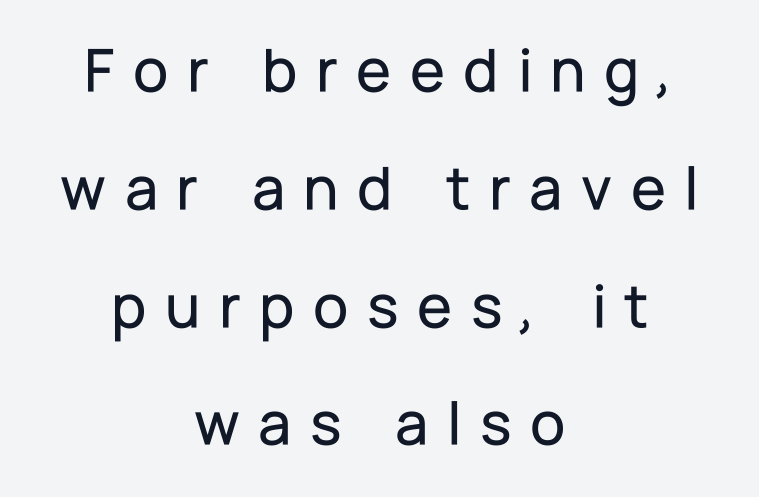
The image shows 64 px sans-serif type, upright; set centered, line spacing 1.84x, unusually wide letter spacing (+0.29 em), not underlined; low stroke contrast and a medium x-height.
